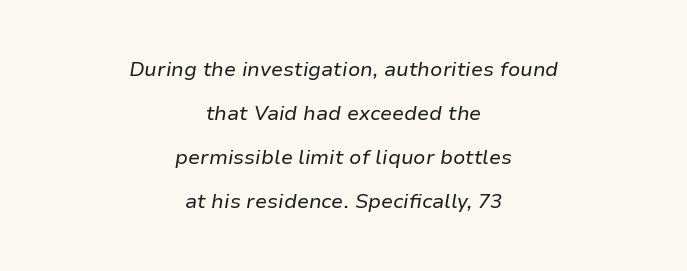
Widely set lines give the paragraph a tall, airy silhouette. What stands out about the letter spacing? Nothing — it is the standard amount. Emphasis-style slanted type is in use. The glyphs are unaccompanied by any horizontal stroke below them. Each stroke keeps to a modest, everyday thickness or less.
